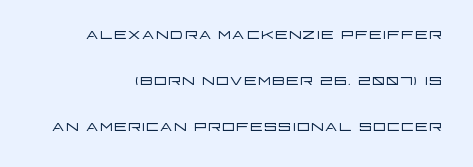
Horizontally, the lines are justified to the trailing edge only. Unmarked baselines from the first word to the last. Look at the tracking — it's just the regular setting, nothing added. The leading is generous, giving the passage an open texture. Unlike italic type, these characters show no tilt at all. A light-to-regular cut is what we see here.
